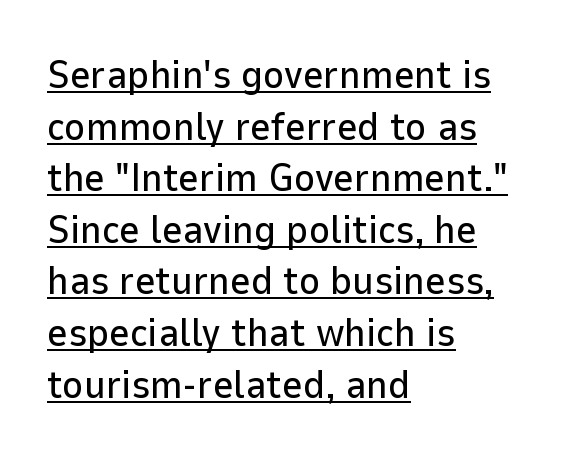
{"serif": "no", "italic": "no", "width": "normal", "stroke_contrast": "low", "x_height": "medium", "monospaced": "no", "underline": "yes", "align": "left", "line_spacing": "normal", "line_spacing_ratio": 1.29, "letter_spacing": "normal", "letter_spacing_em": 0.0, "glyph_px": 40}
